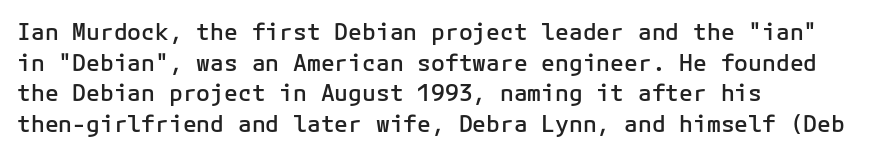
The image shows 23 px text type, upright; set left-aligned, normal line spacing (1.33x), normal letter spacing, not underlined.
